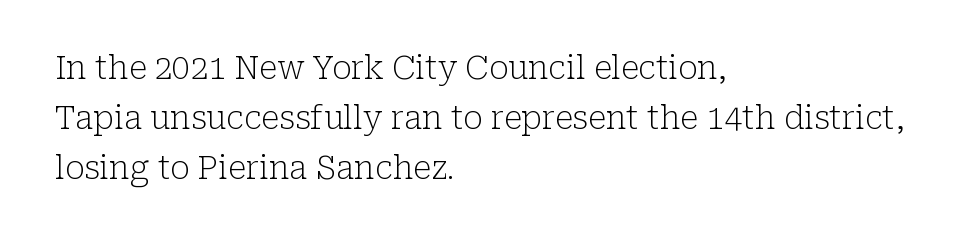
The image shows 32 px light serif type, upright; set left-aligned, normal line spacing (1.56x), normal letter spacing, not underlined; low stroke contrast and a medium x-height.
